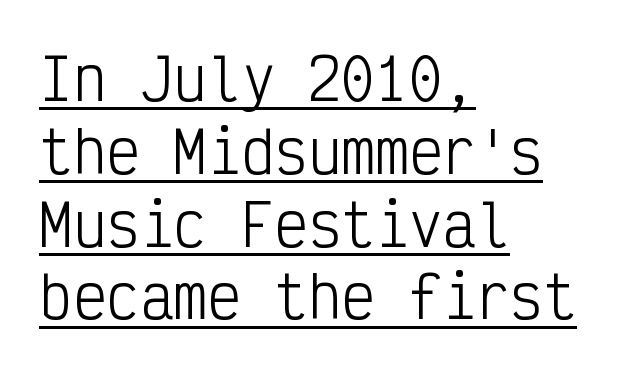
{"serif": "no", "italic": "no", "bold": "no", "weight": "light", "width": "condensed", "stroke_contrast": "low", "x_height": "medium", "monospaced": "yes", "underline": "yes", "align": "left", "line_spacing": "normal", "line_spacing_ratio": 1.3, "letter_spacing": "normal", "letter_spacing_em": 0.0, "glyph_px": 56}
